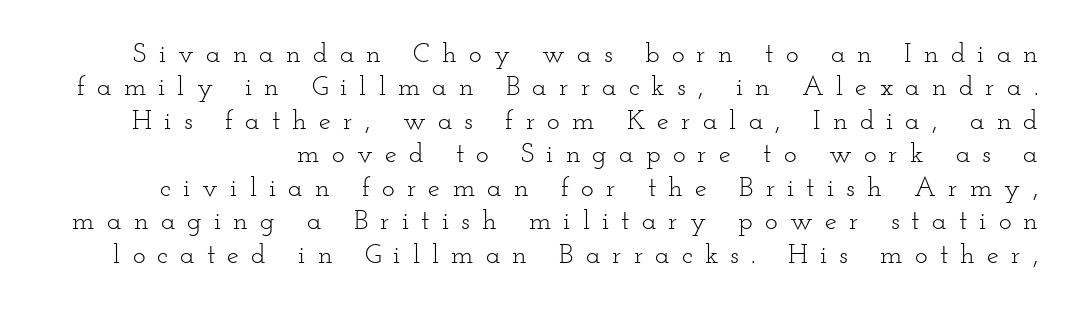
Q: Is the text bold? A: No.
Q: Is the text italic (slanted)? A: No, it is upright.
Q: Is the text underlined? A: No.
Q: Is the spacing between letters normal or unusually wide? A: Unusually wide.
